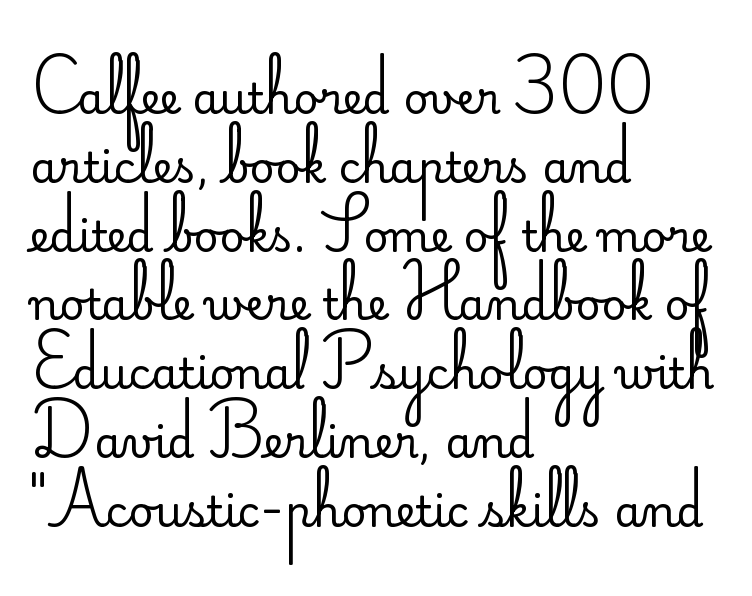
Weight class: somewhere from thin through regular. What kind of face is this? One without serifs — a sans. Plain, unruled lines of type. Think of a printed novel: that variable character pitch is what you see here.
